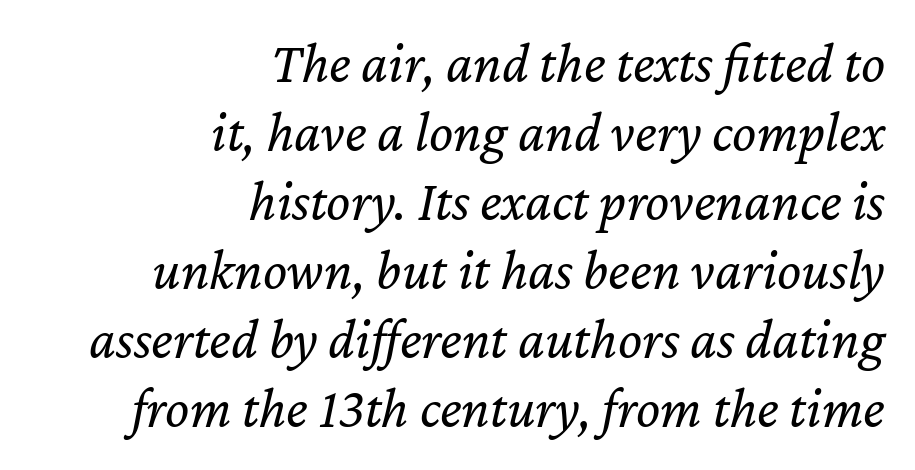
Notice how the stems are inclined rather than vertical — that's the hallmark of italics. Right-aligned paragraph, ragged on the left. The passage shown is not underscored anywhere. Standard letterfit; no display-style spreading of the glyphs. Is this a fixed-width face? No — the glyphs have proportional, varying widths.
